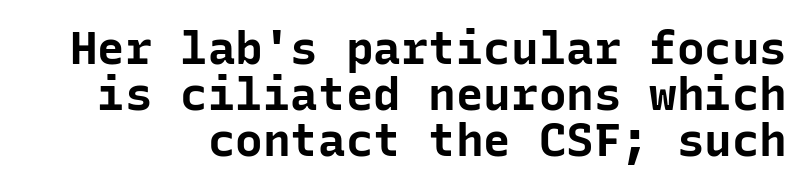
Does the lettering tilt? It doesn't — this is upright. The characters display no serif detailing; their extremities are plain. The face used here has the dense, thick strokes of a bold. The letters sit at their default tracking, neither squeezed nor spread. Check the space under the baseline: it is left empty. Line spacing here is tight.
